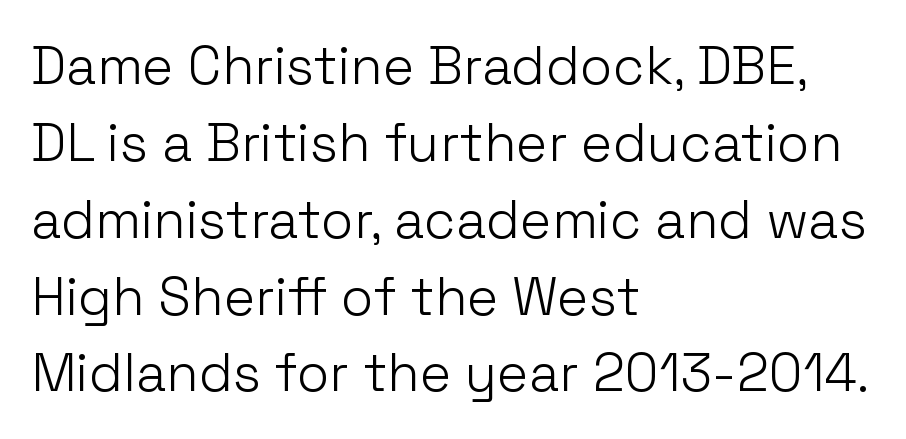
Line spacing here is normal. This sample has the flowing, uneven cadence of proportional lettering. Unlike a traditional serif, this face leaves its strokes unadorned. Stems here are at most as thick as an everyday book face. The area under the type is left untouched.
